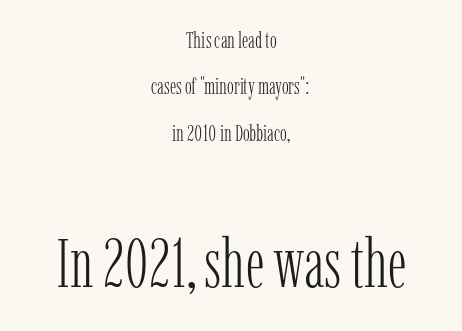
When letters stand straight like this, we call the style roman or upright. Anything drawn beneath the words? Only blank space. Proportional: the letters do not fall into vertical columns. This block would shrink considerably if given ordinary leading; it's expanded now. Reading top to bottom, the characters get bigger at the block break.
